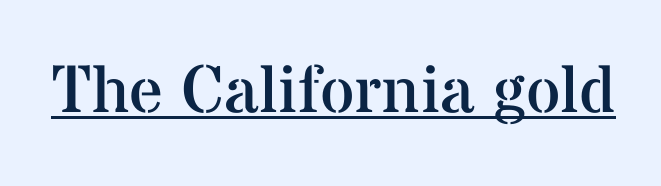
The image shows 67 px regular-weight serif type, upright; set normal letter spacing, underlined; medium stroke contrast and a medium x-height.
